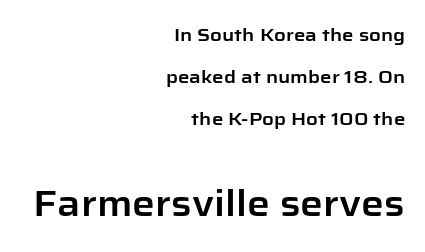
{"serif": "no", "italic": "no", "width": "normal", "stroke_contrast": "low", "x_height": "medium", "monospaced": "no", "underline": "no", "align": "right", "line_spacing": "loose", "line_spacing_ratio": 2.33, "letter_spacing": "normal", "letter_spacing_em": 0.0, "larger_block": "second", "size_ratio": 2.0, "glyph_px": 36}
